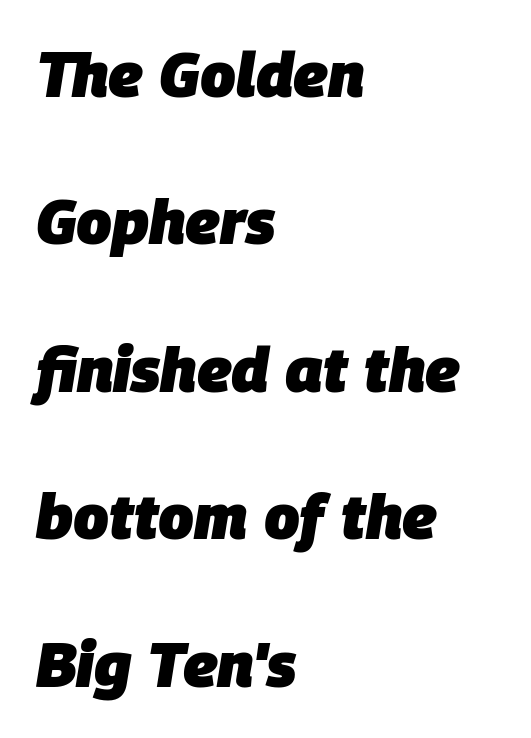
Q: Is the text bold? A: Yes.
Q: Is the text italic (slanted)? A: Yes, it leans right by about 9 degrees.
Q: Is the text underlined? A: No.
Q: How is the paragraph aligned? A: Left-aligned.
Q: Is the spacing between letters normal or unusually wide? A: Normal.
Q: Is the spacing between lines tight, normal or loose? A: Loose.
Q: Width (condensed, normal, or wide)? A: Normal.
Q: Stroke contrast? A: Low.
Q: x-height? A: Large.
Q: Monospaced? A: No.
